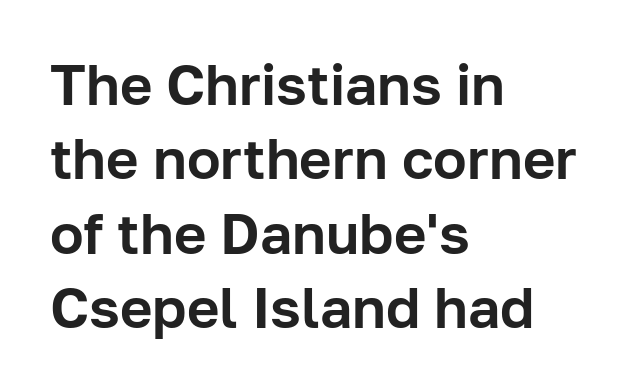
You can tell from the bare stems that sans-serif type was used. Has an underline been added? It has not. Each word holds together tightly as a unit, with standard inter-letter gaps. When letters stand straight like this, we call the style roman or upright. A typesetter would call this proportional, since set widths differ per character. Every row of glyphs begins at an identical x-position on the left.
